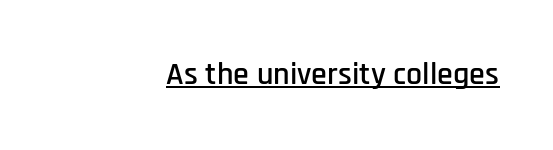
{"serif": "no", "italic": "no", "width": "condensed", "stroke_contrast": "low", "x_height": "large", "monospaced": "no", "underline": "yes", "align": "right", "letter_spacing": "normal", "letter_spacing_em": 0.0, "glyph_px": 32}
